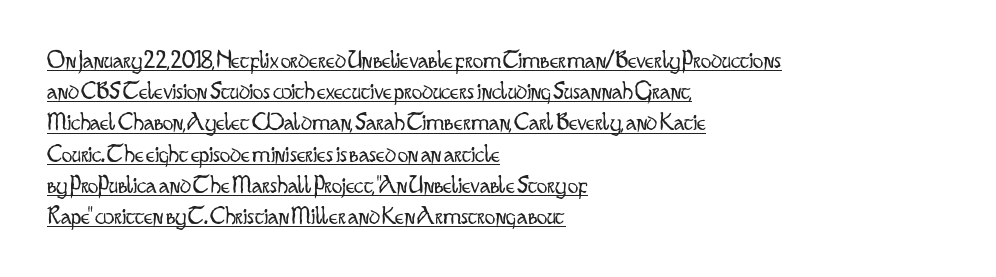
The image shows 26 px text type, upright; set left-aligned, line spacing 1.2x, normal letter spacing, underlined.
